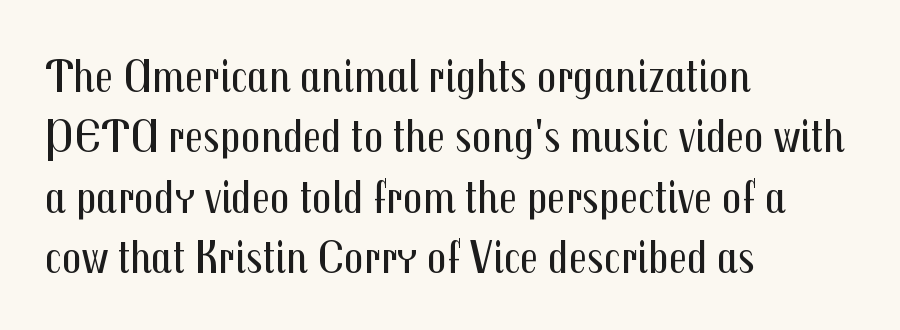
The rag falls on the right side of this text block. The glyphs are unaccompanied by any horizontal stroke below them. Is this a sans? Yes — the strokes have no serifs. Observe the ordinary spacing: letters are neighbours, not strangers.
